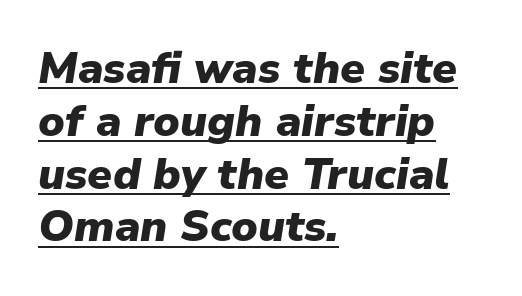
{"italic": "yes", "lean": "right", "slant_degrees": 9, "bold": "yes", "weight": "heavy", "width": "normal", "stroke_contrast": "low", "x_height": "medium", "monospaced": "no", "underline": "yes", "align": "left", "line_spacing_ratio": 1.2, "letter_spacing": "normal", "letter_spacing_em": 0.0, "glyph_px": 44}
